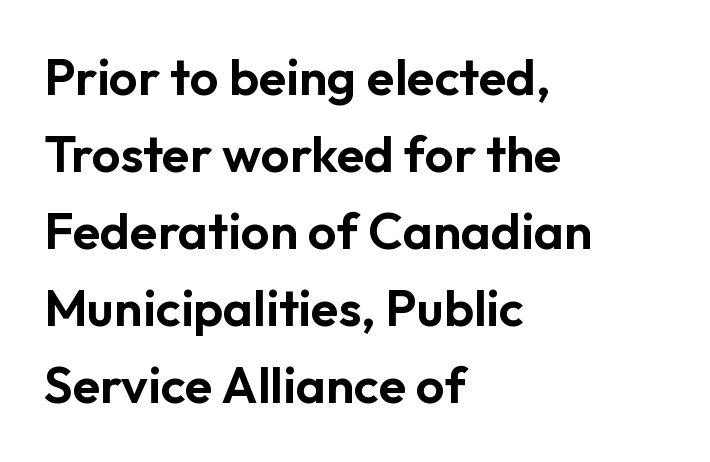
Q: Is the text italic (slanted)? A: No, it is upright.
Q: Is the typeface a serif or a sans-serif typeface? A: Sans-serif.
Q: Is the text underlined? A: No.
Q: How is the paragraph aligned? A: Left-aligned.
Q: Is the spacing between letters normal or unusually wide? A: Normal.
Q: Is the spacing between lines tight, normal or loose? A: Normal.
Q: Width (condensed, normal, or wide)? A: Normal.
Q: Stroke contrast? A: Low.
Q: x-height? A: Medium.
Q: Monospaced? A: No.
